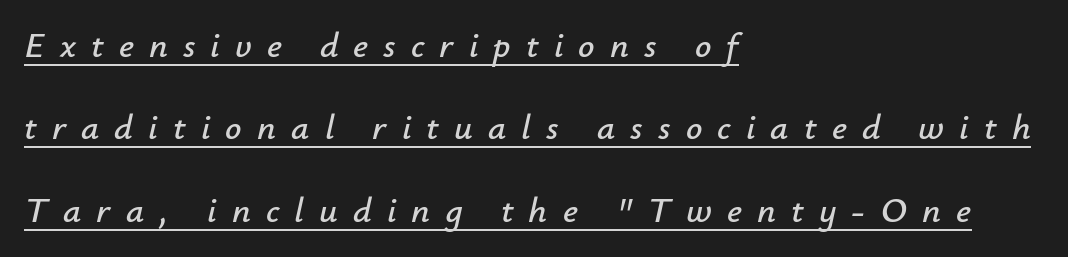
{"italic": "yes", "lean": "right", "slant_degrees": 12, "width": "normal", "stroke_contrast": "low", "x_height": "small", "monospaced": "no", "underline": "yes", "align": "left", "line_spacing": "loose", "line_spacing_ratio": 2.29, "letter_spacing": "wide", "letter_spacing_em": 0.42, "glyph_px": 36}
